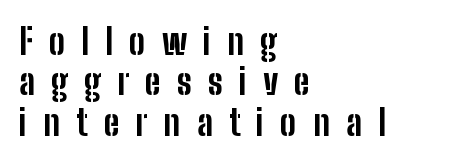
Does extra space separate the letters? Yes, quite a lot of it. The specimen omits any rule beneath the text block's lines. Do the letters lean? They stand straight. A sans-serif font was chosen for this passage.
